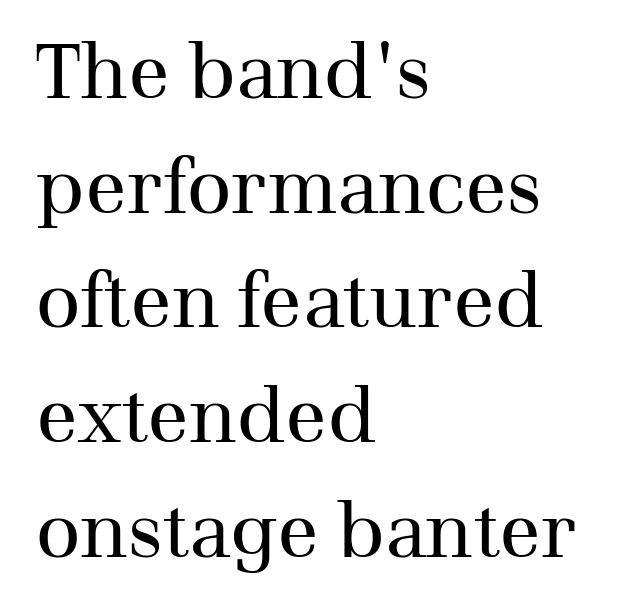
{"serif": "yes", "italic": "no", "bold": "no", "weight": "regular", "width": "normal", "stroke_contrast": "medium", "x_height": "medium", "monospaced": "no", "underline": "no", "align": "left", "line_spacing": "normal", "line_spacing_ratio": 1.49, "letter_spacing": "normal", "letter_spacing_em": 0.0, "glyph_px": 77}
